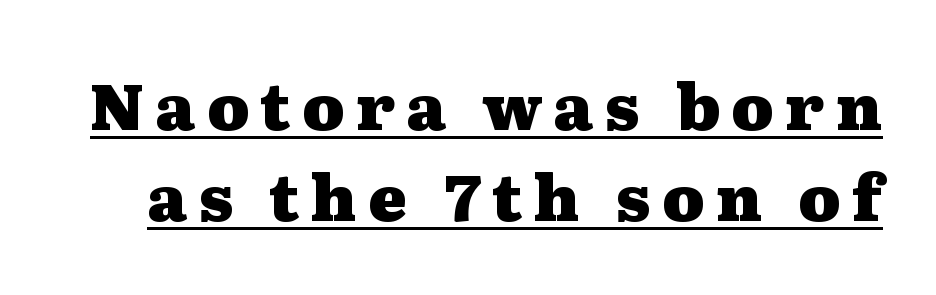
The image shows 64 px heavy, wide serif type, upright; set normal line spacing (1.42x), underlined; medium stroke contrast and a medium x-height.
